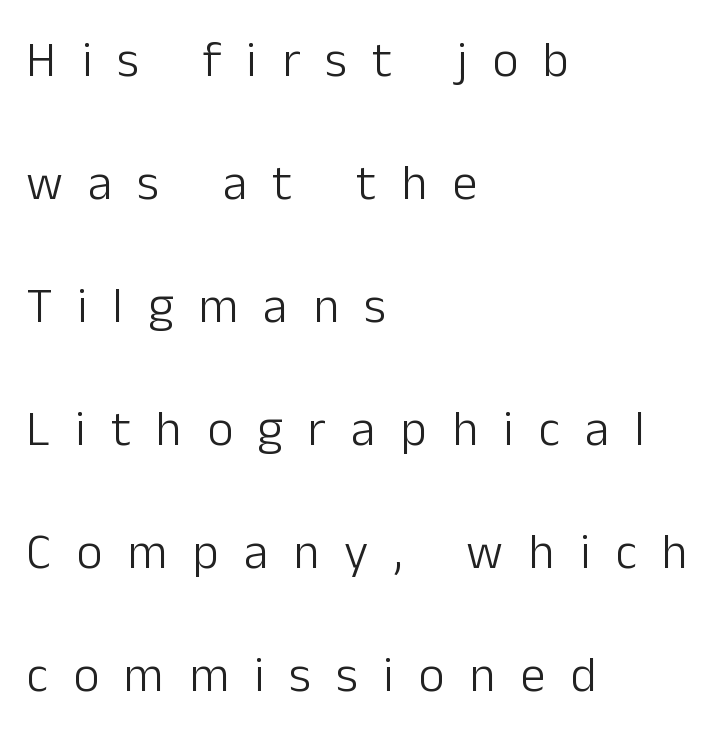
{"serif": "no", "italic": "no", "bold": "no", "weight": "light", "width": "normal", "stroke_contrast": "low", "x_height": "medium", "monospaced": "no", "underline": "no", "align": "left", "line_spacing": "loose", "line_spacing_ratio": 2.46, "letter_spacing": "wide", "letter_spacing_em": 0.5, "glyph_px": 50}
